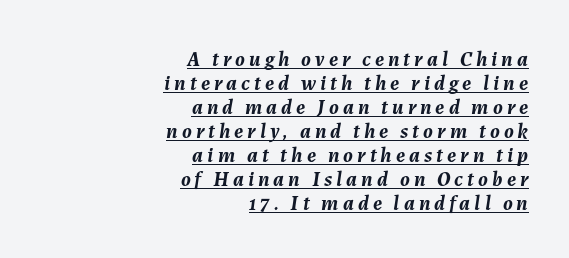
{"italic": "yes", "lean": "right", "slant_degrees": 7, "bold": "yes", "underline": "yes", "align": "right", "line_spacing": "tight", "line_spacing_ratio": 1.14, "glyph_px": 21}
